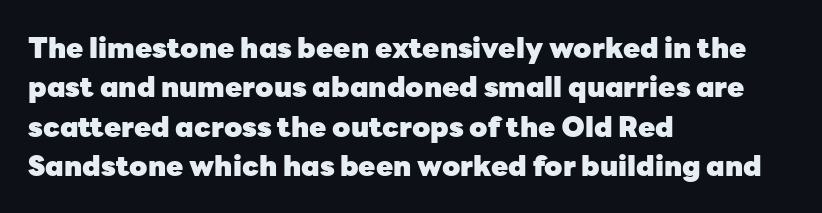
Q: Is the text bold? A: Yes.
Q: Is the text italic (slanted)? A: No, it is upright.
Q: Is the typeface a serif or a sans-serif typeface? A: Sans-serif.
Q: Is the text underlined? A: No.
Q: How is the paragraph aligned? A: Left-aligned.
Q: Is the spacing between letters normal or unusually wide? A: Normal.
Q: Is the spacing between lines tight, normal or loose? A: Normal.
Q: Width (condensed, normal, or wide)? A: Normal.
Q: Stroke contrast? A: Low.
Q: x-height? A: Medium.
Q: Monospaced? A: No.
